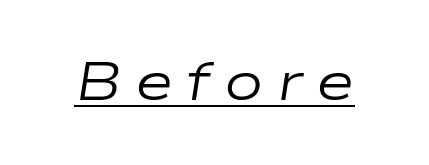
The image shows 53 px regular-weight, wide type, italic (leaning right); set unusually wide letter spacing (+0.25 em), underlined; low stroke contrast and a medium x-height.
